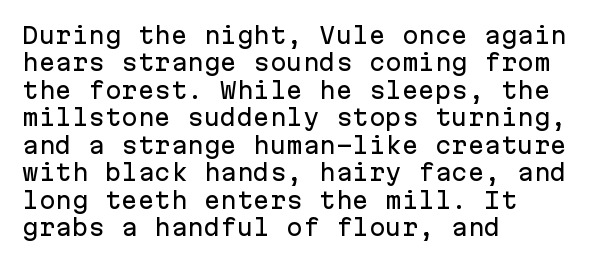
Q: Is the text italic (slanted)? A: No, it is upright.
Q: Is the text underlined? A: No.
Q: How is the paragraph aligned? A: Left-aligned.
Q: Is the spacing between letters normal or unusually wide? A: Normal.
Q: Is the spacing between lines tight, normal or loose? A: Normal.
